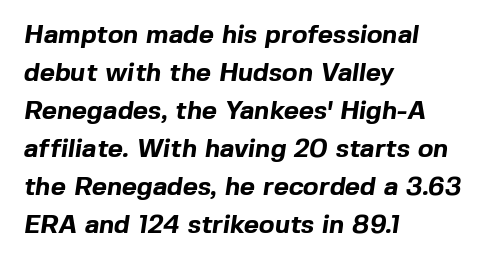
Notice how descenders clear the ascenders below comfortably — that's standard leading. Bold? Absolutely — the strokes are thick and heavy. The paragraph shown leans on its left margin. The words here are not underlined.
